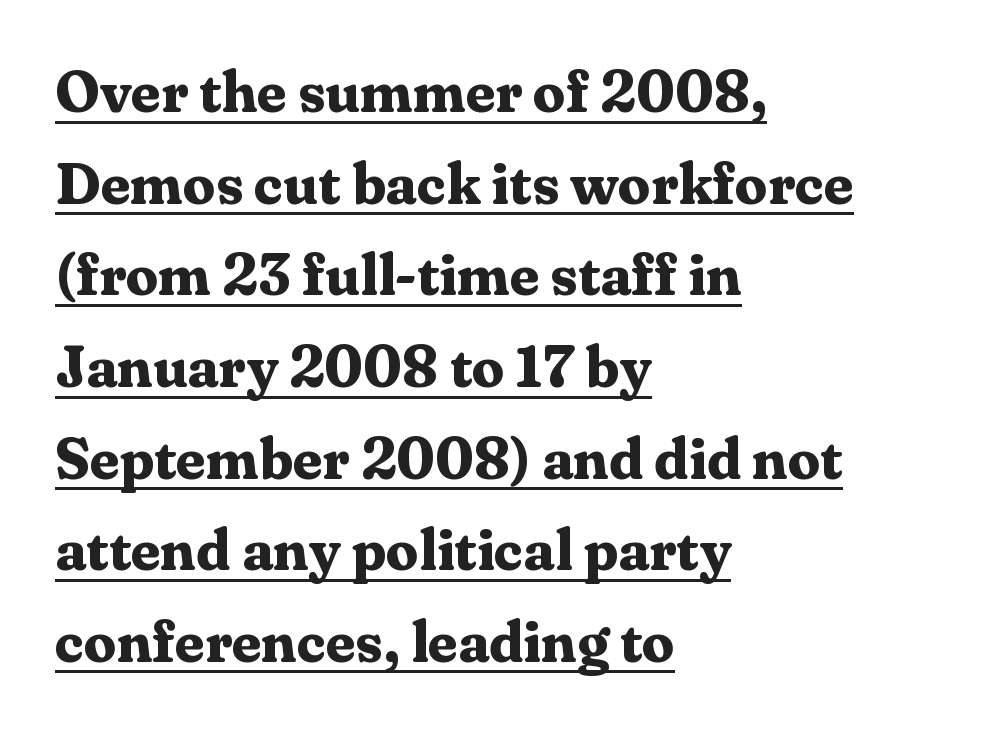
Q: Is the text bold? A: Yes.
Q: Is the text italic (slanted)? A: No, it is upright.
Q: Is the typeface a serif or a sans-serif typeface? A: Serif.
Q: Is the text underlined? A: Yes.
Q: How is the paragraph aligned? A: Left-aligned.
Q: Is the spacing between letters normal or unusually wide? A: Normal.
Q: Is the spacing between lines tight, normal or loose? A: Normal.
Q: Width (condensed, normal, or wide)? A: Normal.
Q: Stroke contrast? A: Medium.
Q: x-height? A: Medium.
Q: Monospaced? A: No.
